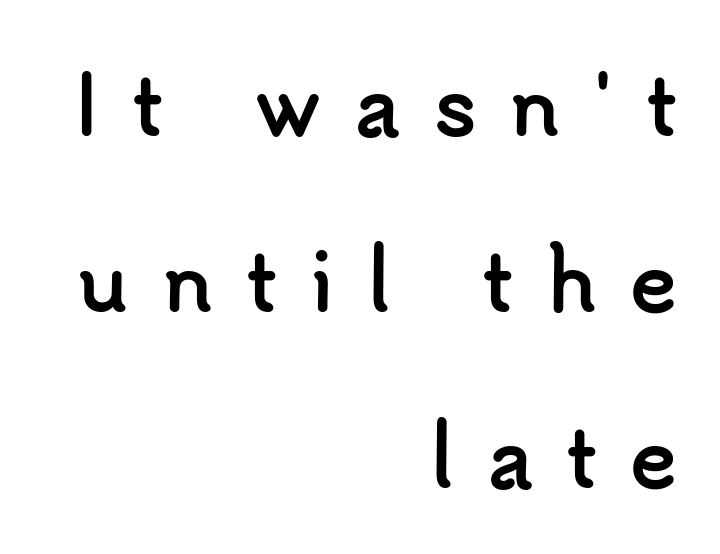
The paragraph shown leans on its right margin. The baseline area is clear. Varying glyph widths throughout — classic text-font behaviour. Are there feet on the stems? There aren't — it's a sans. How heavy is the stroke? Heavy — this is a bold.
